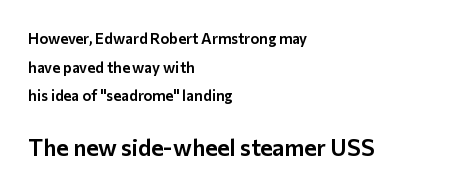
{"italic": "no", "underline": "no", "align": "left", "line_spacing": "loose", "line_spacing_ratio": 1.91, "letter_spacing": "normal", "letter_spacing_em": 0.0, "larger_block": "second", "size_ratio": 1.53, "glyph_px": 23}
